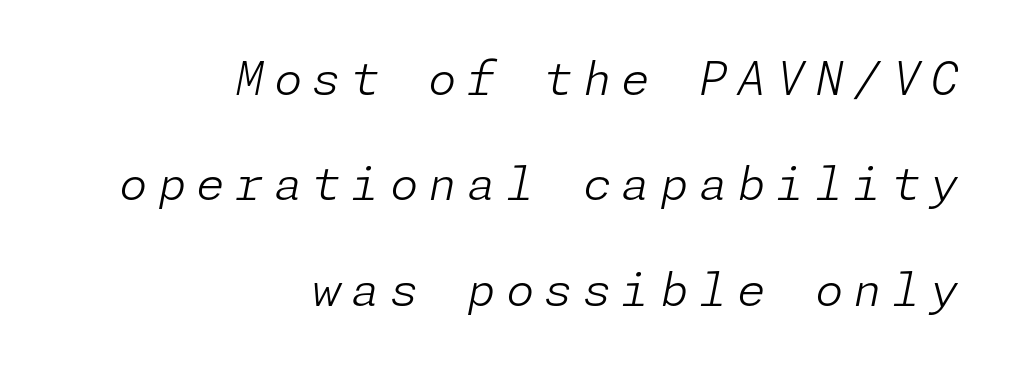
Unbolded letterforms with no extra heft. The string is rendered with underlining switched off. Which margin do the lines hug? The right one — the left edge is uneven. The rendering uses a large line-height, opening up the rows. Notice how the stems are inclined rather than vertical — that's the hallmark of italics. The type is letterspaced generously, with wide tracking.
